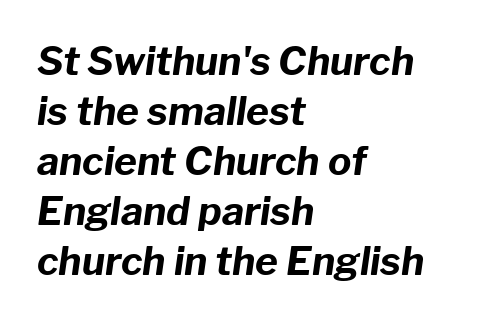
{"italic": "yes", "lean": "right", "slant_degrees": 8, "bold": "yes", "weight": "bold", "width": "normal", "stroke_contrast": "low", "x_height": "medium", "monospaced": "no", "underline": "no", "align": "left", "line_spacing": "normal", "line_spacing_ratio": 1.28, "letter_spacing": "normal", "letter_spacing_em": 0.0, "glyph_px": 39}
